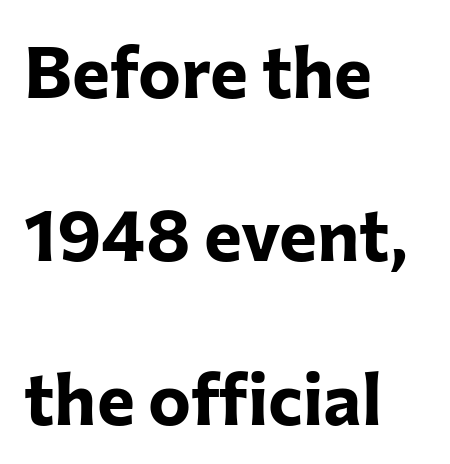
The axis of the letterforms is exactly vertical. Each letter keeps its own natural width here, so spacing adapts to shape. The passage shown is typeset with a sans-serif family. Which margin do the lines hug? The left one — the right edge is uneven. This rendering features lettering with no underline.
